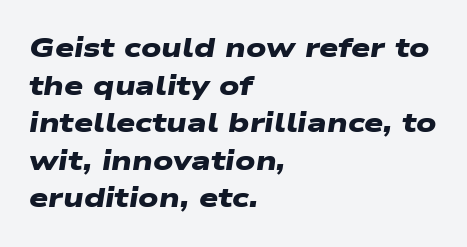
Q: Is the text bold? A: Yes.
Q: Is the text underlined? A: No.
Q: How is the paragraph aligned? A: Left-aligned.
Q: Is the spacing between letters normal or unusually wide? A: Normal.
Q: Is the spacing between lines tight, normal or loose? A: Normal.
